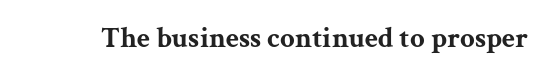
Ascenders rise straight up at ninety degrees. In terms of letterspacing, this is plain default setting. The font family rendered here belongs to the serif group. Its strokes are broad and dark, the hallmark of bold type. Underlining? Definitely not there. Think of a printed novel: that variable character pitch is what you see here.
